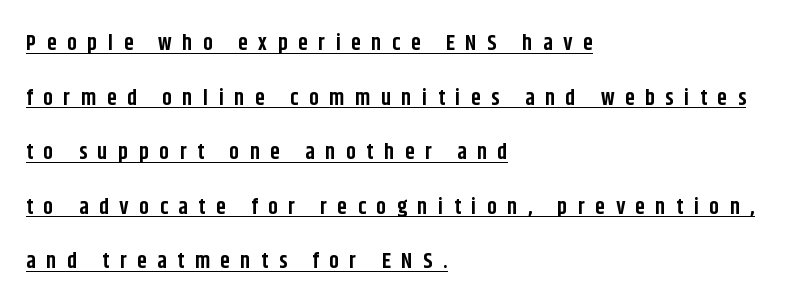
The passage shown is underscored from start to finish. A student would call this left alignment; a typographer would say flush left, rag right. Style check: upright. Emphasis by weight is at full strength: bold. In terms of letterspacing, this is a distinctly airy, spread setting. Line spacing here is loose.
